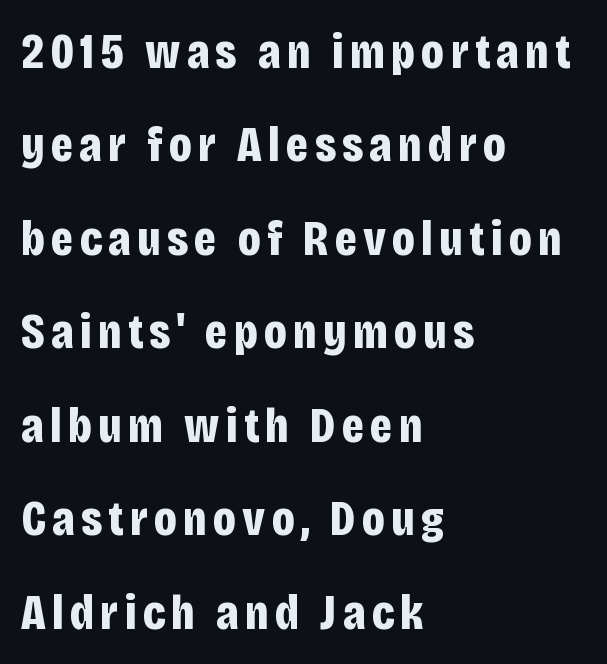
These lines are rendered in a variable-pitch font. Tall strokes in this sample are plumb rather than angled. Unlike a traditional serif, this face leaves its strokes unadorned. The strokes are fattened all the way to bold. Anything drawn beneath the words? Only blank space. Does the copy run flush right? No — it runs flush left.
